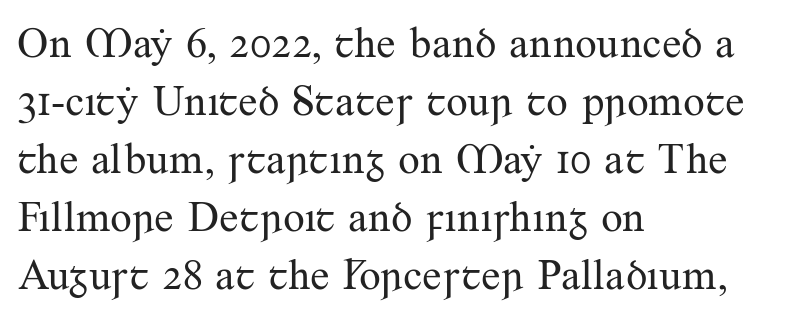
Q: Is the text bold? A: No.
Q: Is the text italic (slanted)? A: No, it is upright.
Q: Is the typeface a serif or a sans-serif typeface? A: Serif.
Q: Is the text underlined? A: No.
Q: How is the paragraph aligned? A: Left-aligned.
Q: Is the spacing between letters normal or unusually wide? A: Normal.
Q: Is the spacing between lines tight, normal or loose? A: Normal.
Q: Width (condensed, normal, or wide)? A: Normal.
Q: Stroke contrast? A: Medium.
Q: x-height? A: Small.
Q: Monospaced? A: No.
